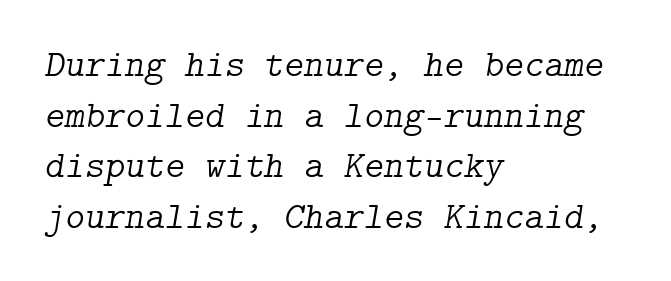
The image shows 38 px light serif type, italic (leaning right); set left-aligned, normal line spacing (1.33x), normal letter spacing, not underlined; low stroke contrast and a medium x-height.
